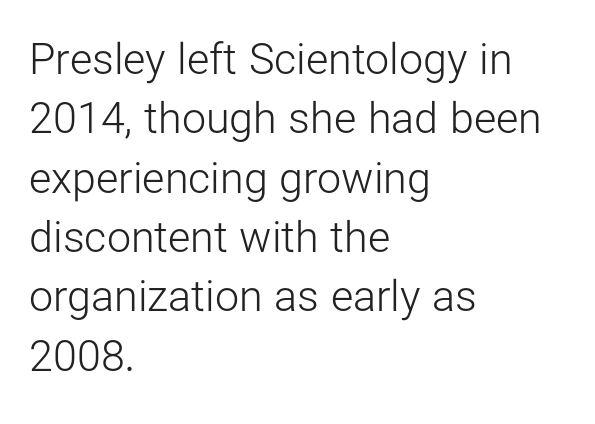
Compared with a centered layout, this one pins lines to the left instead. Baseline-to-baseline distance is the conventional proportion of letter height. Look at the tracking — it's just the regular setting, nothing added. Serifs: no, the terminals of the letterforms are clean.
